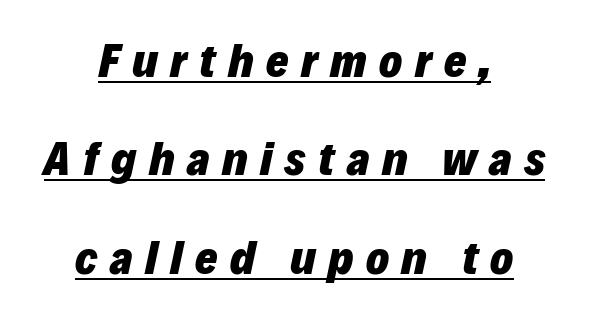
The image shows 48 px heavy type, italic (leaning right); set centered, loose line spacing (2.05x), unusually wide letter spacing (+0.26 em), underlined; low stroke contrast and a medium x-height.
